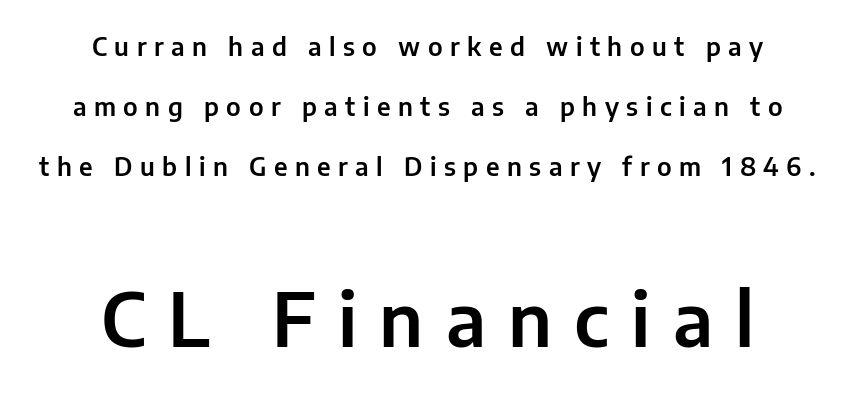
Q: Is the text italic (slanted)? A: No, it is upright.
Q: Is the typeface a serif or a sans-serif typeface? A: Sans-serif.
Q: Is the text underlined? A: No.
Q: How is the paragraph aligned? A: Centered.
Q: Is the spacing between letters normal or unusually wide? A: Unusually wide.
Q: Is the spacing between lines tight, normal or loose? A: Loose.
Q: Which block of text is set in a larger size, the first (top) or the second (bottom)? A: The second (bottom) one.
Q: Width (condensed, normal, or wide)? A: Normal.
Q: Stroke contrast? A: Low.
Q: x-height? A: Medium.
Q: Monospaced? A: No.
